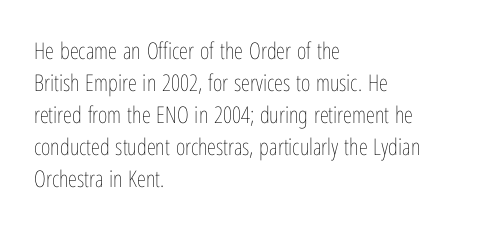
Q: Is the text bold? A: No.
Q: Is the text italic (slanted)? A: No, it is upright.
Q: Is the text underlined? A: No.
Q: How is the paragraph aligned? A: Left-aligned.
Q: Is the spacing between letters normal or unusually wide? A: Normal.
Q: Is the spacing between lines tight, normal or loose? A: Normal.
